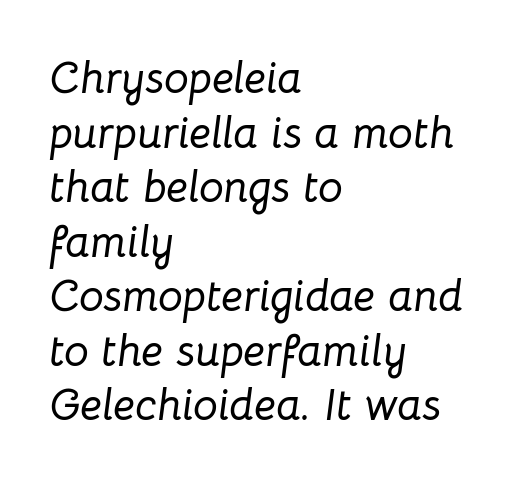
Q: Is the text italic (slanted)? A: Yes, it leans right by about 8 degrees.
Q: Is the text underlined? A: No.
Q: How is the paragraph aligned? A: Left-aligned.
Q: Is the spacing between letters normal or unusually wide? A: Normal.
Q: Width (condensed, normal, or wide)? A: Normal.
Q: Stroke contrast? A: Low.
Q: x-height? A: Medium.
Q: Monospaced? A: No.
